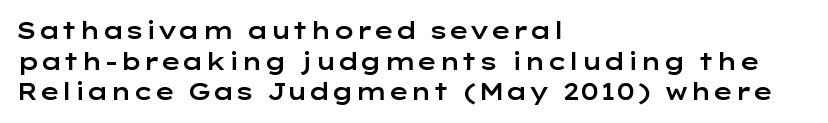
{"italic": "no", "underline": "no", "align": "left", "line_spacing": "normal", "line_spacing_ratio": 1.33, "letter_spacing": "normal", "letter_spacing_em": 0.0, "glyph_px": 23}
